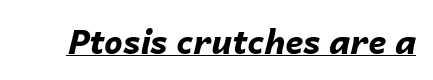
The image shows 33 px bold type, italic (leaning right); set normal letter spacing, underlined; low stroke contrast and a medium x-height.
